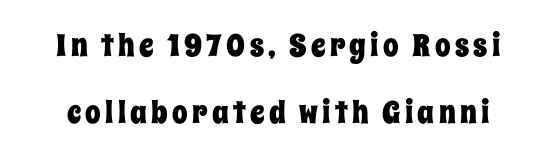
Q: Is the text italic (slanted)? A: No, it is upright.
Q: Is the text underlined? A: No.
Q: Is the spacing between lines tight, normal or loose? A: Loose.
Q: Width (condensed, normal, or wide)? A: Condensed.
Q: Stroke contrast? A: Low.
Q: x-height? A: Large.
Q: Monospaced? A: No.
